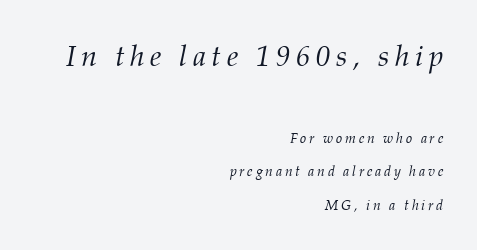
Rendered with sloped, italic letterforms. The passage is arranged like a letterhead date or caption credit — flush right. Is this a fixed-width face? No — the glyphs have proportional, varying widths. The passage shown is typeset with a serif family. The initial chunk of copy outweighs the following chunk in type size. Descenders are the only things crossing below the line.
